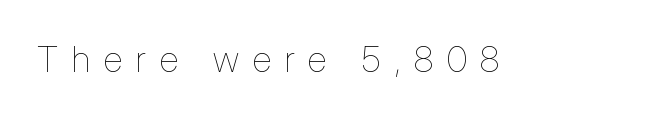
Q: Is the text bold? A: No.
Q: Is the text italic (slanted)? A: No, it is upright.
Q: Is the text underlined? A: No.
Q: Is the spacing between letters normal or unusually wide? A: Unusually wide.
Q: Width (condensed, normal, or wide)? A: Condensed.
Q: Stroke contrast? A: Low.
Q: x-height? A: Medium.
Q: Monospaced? A: No.
